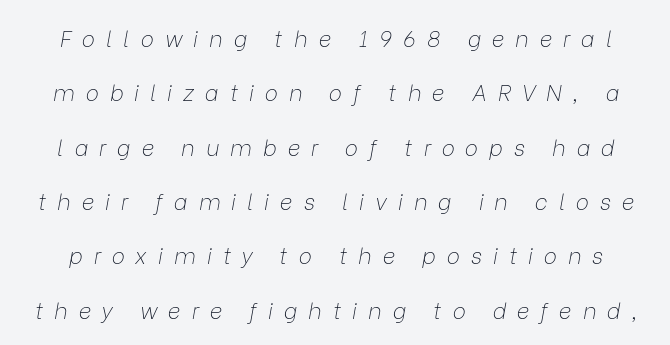
This is not heavy type; no bold has been used. The lettering tilts uniformly, giving the passage an italic look. You could fit nearly another row in the gap between these rows. Display-style spreading of the glyphs; the letterfit is very open. Decoration check: the copy has no underline.
